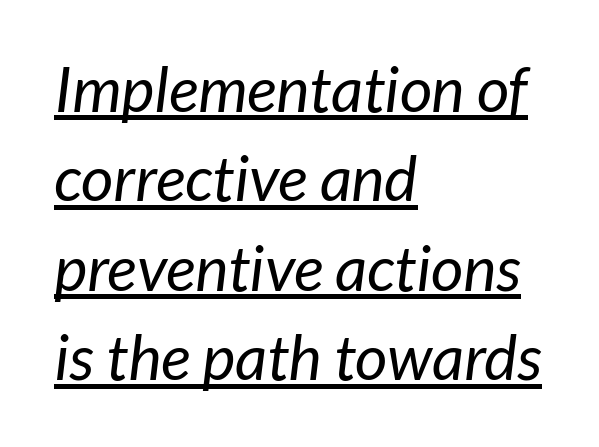
Think of a printed novel: that variable character pitch is what you see here. Vertically, the passage feels balanced, rows spaced as you'd expect. Vertical stems look standard width or narrower in stroke. Each word holds together tightly as a unit, with standard inter-letter gaps.
